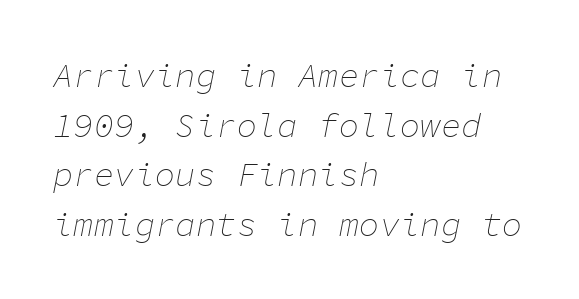
{"italic": "yes", "lean": "right", "slant_degrees": 11, "bold": "no", "weight": "thin", "width": "normal", "stroke_contrast": "low", "x_height": "medium", "monospaced": "yes", "underline": "no", "align": "left", "line_spacing": "normal", "line_spacing_ratio": 1.46, "letter_spacing": "normal", "letter_spacing_em": 0.0, "glyph_px": 34}
